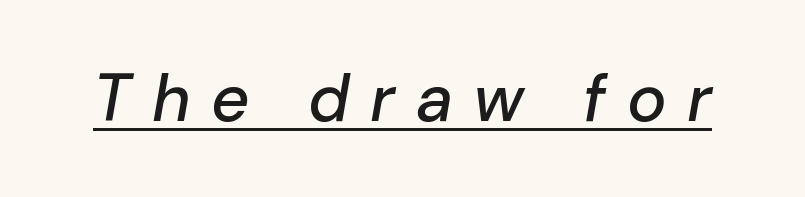
Is this a fixed-width face? No — the glyphs have proportional, varying widths. The letters are spread apart with noticeably loose tracking. Glance below the letters and you will spot a drawn line. Does the lettering tilt? It does — this is italic.
